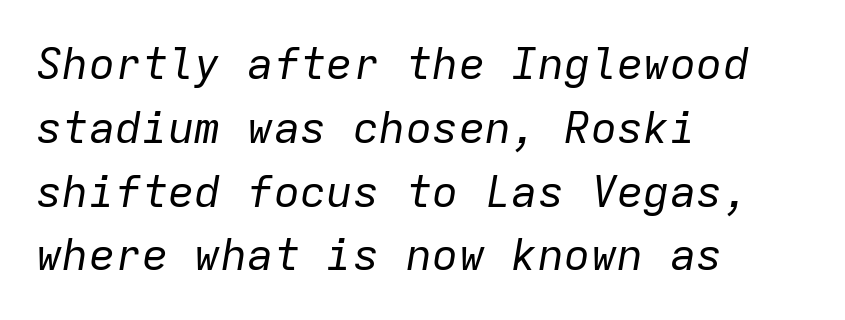
The image shows 44 px regular-weight type, italic (leaning right), monospaced; set left-aligned, normal line spacing (1.45x), normal letter spacing, not underlined; low stroke contrast and a medium x-height.
